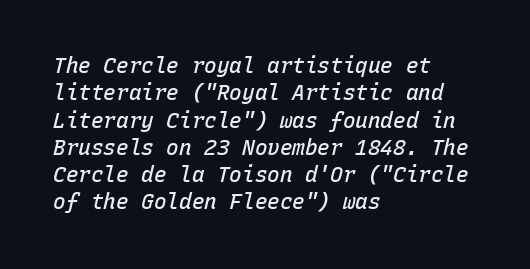
The rendering uses a moderate line-height, typical for paragraphs. The baseline area is clear. The setting favours the left margin, as ordinary paragraphs usually do. The letters are semibold — heavier than regular but short of a full bold. The passage shown leans; its letterforms are oblique.
